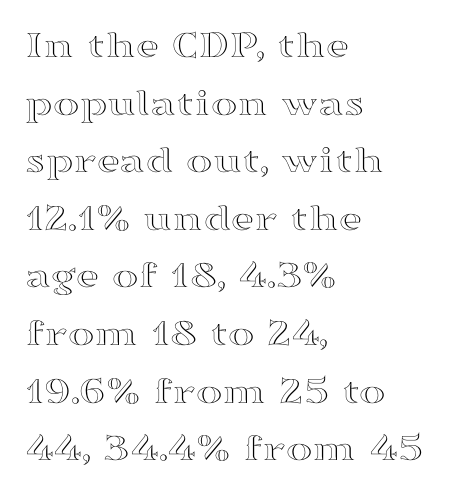
Q: Is the text italic (slanted)? A: No, it is upright.
Q: Is the text underlined? A: No.
Q: How is the paragraph aligned? A: Left-aligned.
Q: Is the spacing between letters normal or unusually wide? A: Normal.
Q: Is the spacing between lines tight, normal or loose? A: Normal.
Q: Width (condensed, normal, or wide)? A: Wide.
Q: x-height? A: Medium.
Q: Monospaced? A: No.
